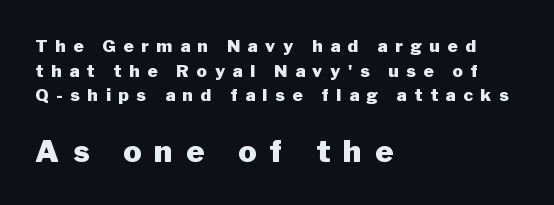
Q: Is the text bold? A: Yes.
Q: Is the text italic (slanted)? A: No, it is upright.
Q: Is the typeface a serif or a sans-serif typeface? A: Sans-serif.
Q: Is the text underlined? A: No.
Q: How is the paragraph aligned? A: Left-aligned.
Q: Is the spacing between letters normal or unusually wide? A: Unusually wide.
Q: Is the spacing between lines tight, normal or loose? A: Normal.
Q: Which block of text is set in a larger size, the first (top) or the second (bottom)? A: The second (bottom) one.
Q: Width (condensed, normal, or wide)? A: Normal.
Q: Stroke contrast? A: Low.
Q: x-height? A: Medium.
Q: Monospaced? A: No.
